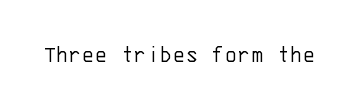
{"italic": "no", "bold": "no", "underline": "no", "letter_spacing": "normal", "letter_spacing_em": 0.0, "glyph_px": 24}
